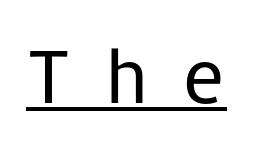
{"serif": "no", "italic": "no", "bold": "no", "weight": "regular", "width": "normal", "stroke_contrast": "low", "x_height": "medium", "monospaced": "no", "underline": "yes", "letter_spacing": "wide", "letter_spacing_em": 0.41, "glyph_px": 78}
